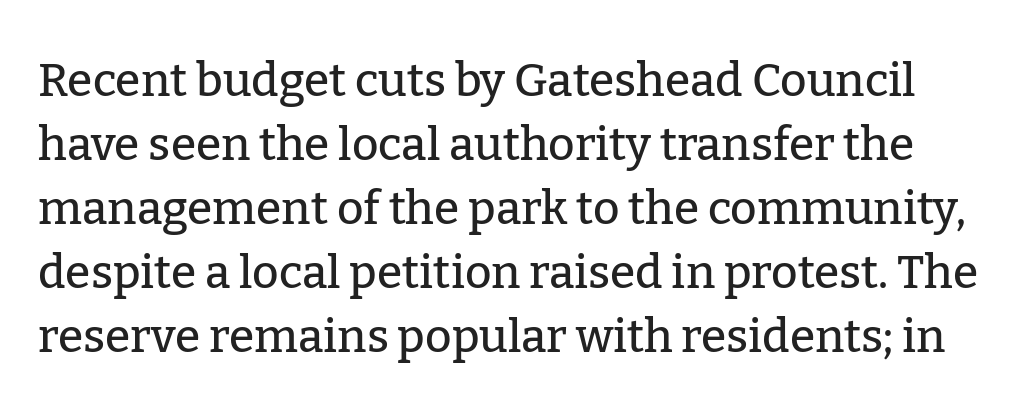
Q: Is the text italic (slanted)? A: No, it is upright.
Q: Is the typeface a serif or a sans-serif typeface? A: Serif.
Q: Is the text underlined? A: No.
Q: Is the spacing between letters normal or unusually wide? A: Normal.
Q: Is the spacing between lines tight, normal or loose? A: Normal.
Q: Width (condensed, normal, or wide)? A: Normal.
Q: Stroke contrast? A: Low.
Q: x-height? A: Medium.
Q: Monospaced? A: No.
